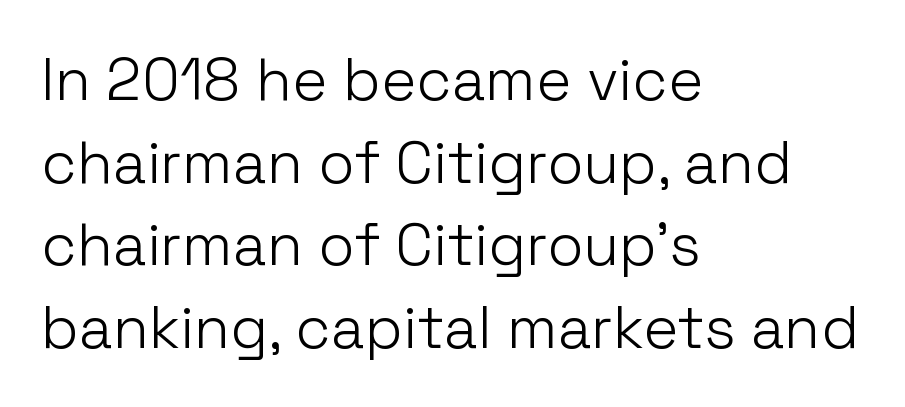
Q: Is the text bold? A: No.
Q: Is the text italic (slanted)? A: No, it is upright.
Q: Is the typeface a serif or a sans-serif typeface? A: Sans-serif.
Q: Is the text underlined? A: No.
Q: How is the paragraph aligned? A: Left-aligned.
Q: Is the spacing between letters normal or unusually wide? A: Normal.
Q: Is the spacing between lines tight, normal or loose? A: Normal.
Q: Width (condensed, normal, or wide)? A: Normal.
Q: Stroke contrast? A: Low.
Q: x-height? A: Medium.
Q: Monospaced? A: No.
